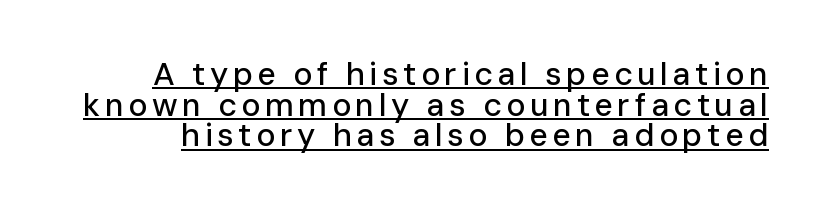
{"serif": "no", "italic": "no", "width": "normal", "stroke_contrast": "low", "x_height": "medium", "monospaced": "no", "underline": "yes", "line_spacing": "tight", "line_spacing_ratio": 0.96, "glyph_px": 32}
